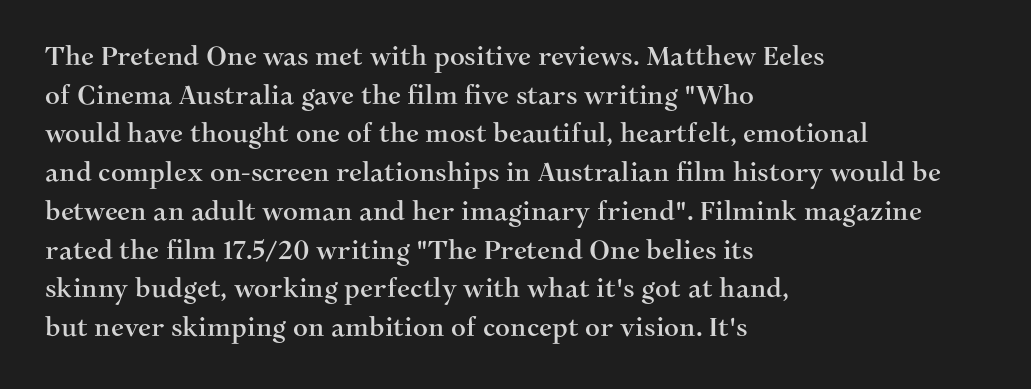
The image shows 26 px text type, upright; set left-aligned, normal line spacing (1.49x), normal letter spacing, not underlined.
